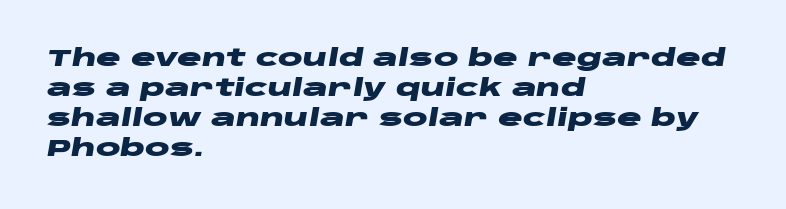
The image shows 23 px bold type, italic (leaning right); set left-aligned, normal line spacing (1.3x), normal letter spacing, not underlined.
